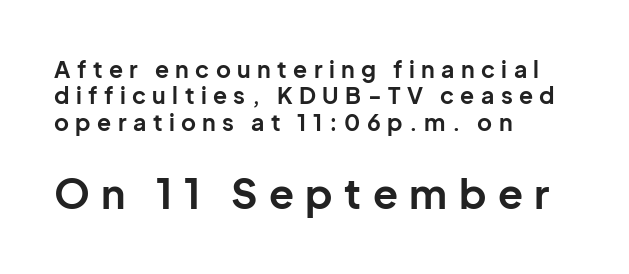
{"serif": "no", "italic": "no", "bold": "yes", "weight": "bold", "width": "normal", "stroke_contrast": "low", "x_height": "medium", "monospaced": "no", "underline": "no", "align": "left", "line_spacing": "tight", "line_spacing_ratio": 1.15, "letter_spacing": "wide", "letter_spacing_em": 0.28, "larger_block": "second", "size_ratio": 1.78, "glyph_px": 41}
